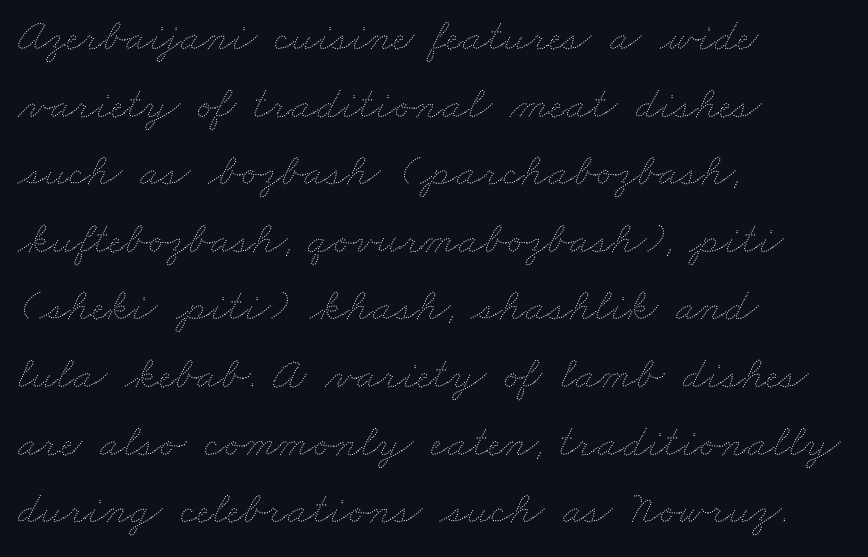
Horizontally, the lines are justified to the leading edge only. The block of text has a typical density, with ordinary space between rows. Weight class: somewhere from thin through regular. The foot of each line stays bare and open.
